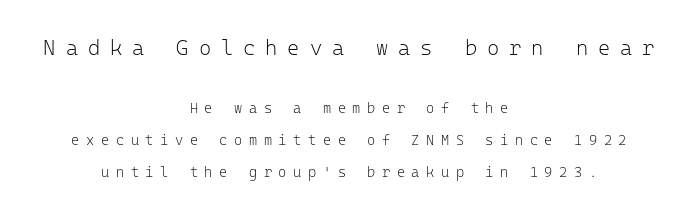
Ordinary non-slanted type is in use. The weight tops out at a normal text grade. Letters rest on an invisible, unmarked baseline. This rendering widens character spacing well past its baseline value. The setting favours the middle, as headings and verse often do.
